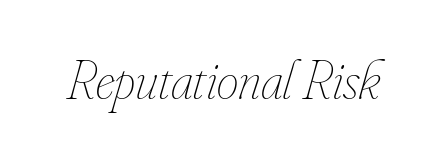
Q: Is the text bold? A: No.
Q: Is the text italic (slanted)? A: Yes, it leans right by about 16 degrees.
Q: Is the text underlined? A: No.
Q: Is the spacing between letters normal or unusually wide? A: Normal.
Q: Width (condensed, normal, or wide)? A: Condensed.
Q: Stroke contrast? A: Low.
Q: x-height? A: Small.
Q: Monospaced? A: No.
